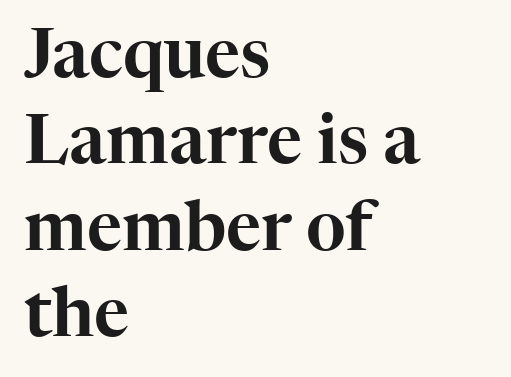
Q: Is the text italic (slanted)? A: No, it is upright.
Q: Is the typeface a serif or a sans-serif typeface? A: Serif.
Q: Is the text underlined? A: No.
Q: How is the paragraph aligned? A: Left-aligned.
Q: Is the spacing between letters normal or unusually wide? A: Normal.
Q: Is the spacing between lines tight, normal or loose? A: Normal.
Q: Width (condensed, normal, or wide)? A: Normal.
Q: Stroke contrast? A: High.
Q: x-height? A: Medium.
Q: Monospaced? A: No.
